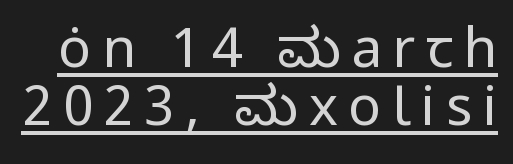
{"serif": "no", "italic": "no", "bold": "no", "weight": "regular", "width": "normal", "stroke_contrast": "low", "x_height": "medium", "monospaced": "no", "underline": "yes", "line_spacing": "tight", "line_spacing_ratio": 1.05, "glyph_px": 55}
